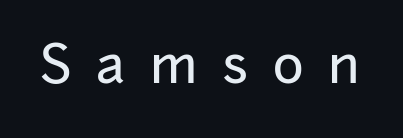
The image shows 52 px sans-serif type, upright; set unusually wide letter spacing (+0.48 em), not underlined; low stroke contrast and a medium x-height.
